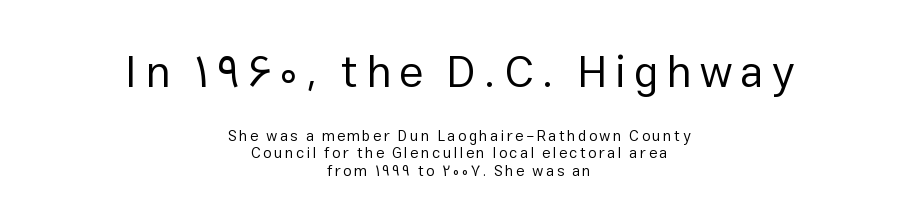
The image shows 45 px regular-weight sans-serif type, upright; set centered, line spacing 1.17x, not underlined; the first (top) block is 3.0x larger; low stroke contrast and a medium x-height.
